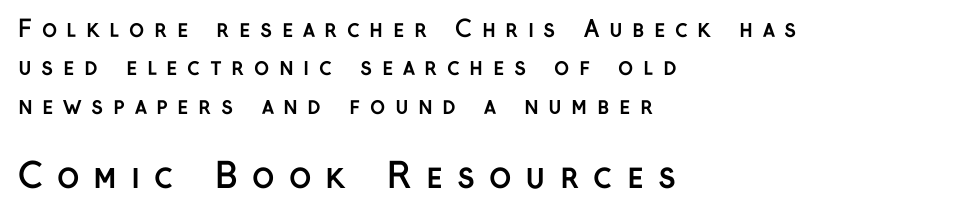
{"serif": "no", "italic": "no", "bold": "yes", "weight": "semibold", "width": "normal", "stroke_contrast": "low", "x_height": "medium", "monospaced": "no", "underline": "no", "align": "left", "line_spacing": "normal", "line_spacing_ratio": 1.67, "letter_spacing": "wide", "letter_spacing_em": 0.41, "larger_block": "second", "size_ratio": 1.48, "glyph_px": 34}
